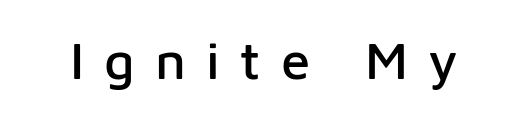
The image shows 53 px sans-serif type, upright; set unusually wide letter spacing (+0.38 em), not underlined; low stroke contrast and a medium x-height.
